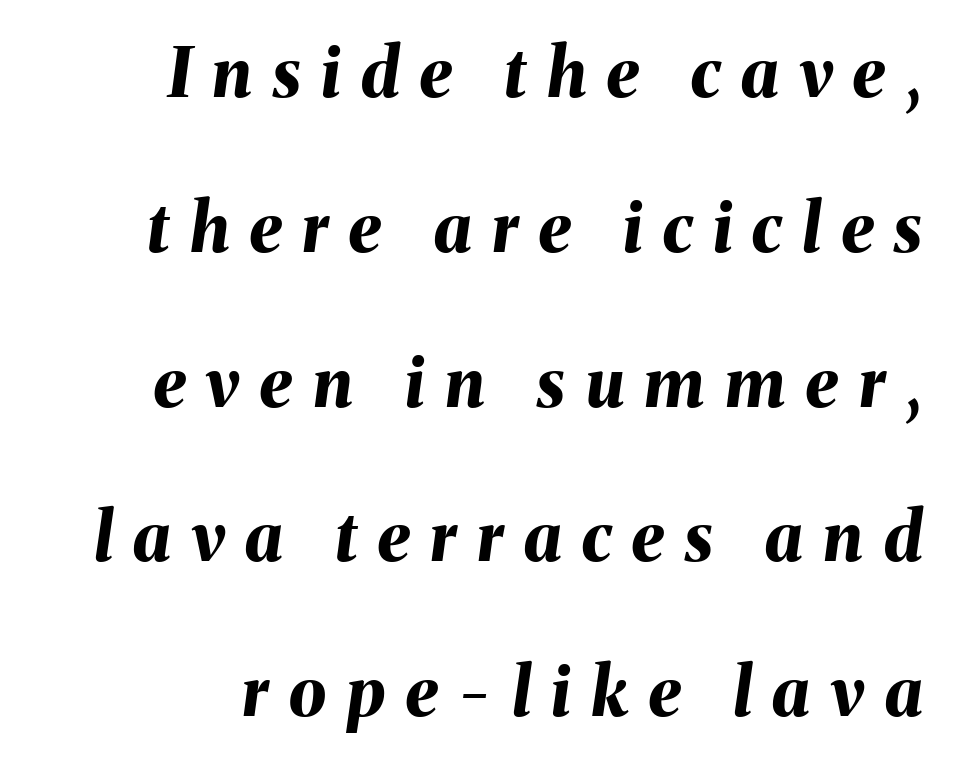
{"italic": "yes", "lean": "right", "slant_degrees": 8, "bold": "yes", "weight": "bold", "width": "normal", "stroke_contrast": "medium", "x_height": "medium", "monospaced": "no", "underline": "no", "align": "right", "line_spacing": "loose", "line_spacing_ratio": 2.31, "letter_spacing": "wide", "letter_spacing_em": 0.31, "glyph_px": 67}
